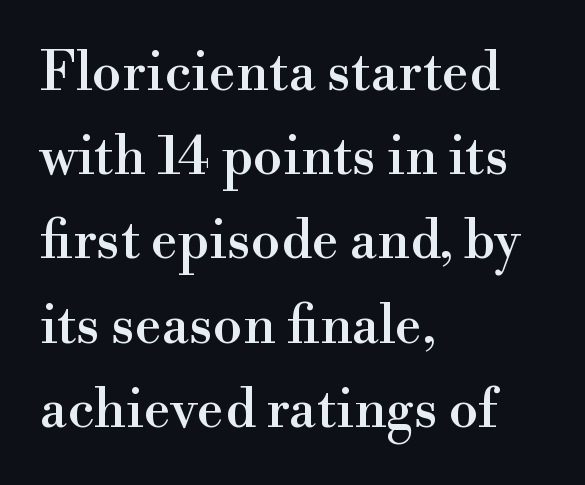
The image shows 54 px serif type, upright; set left-aligned, normal line spacing (1.56x), normal letter spacing, not underlined; a small x-height.
